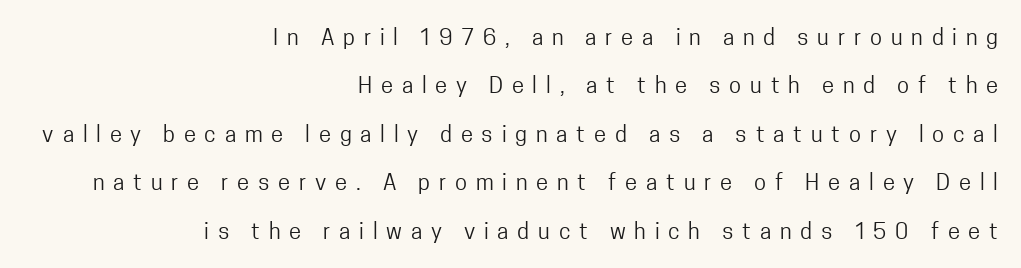
{"italic": "no", "bold": "no", "underline": "no", "align": "right", "line_spacing": "loose", "line_spacing_ratio": 2.2, "letter_spacing": "wide", "letter_spacing_em": 0.4, "glyph_px": 22}
